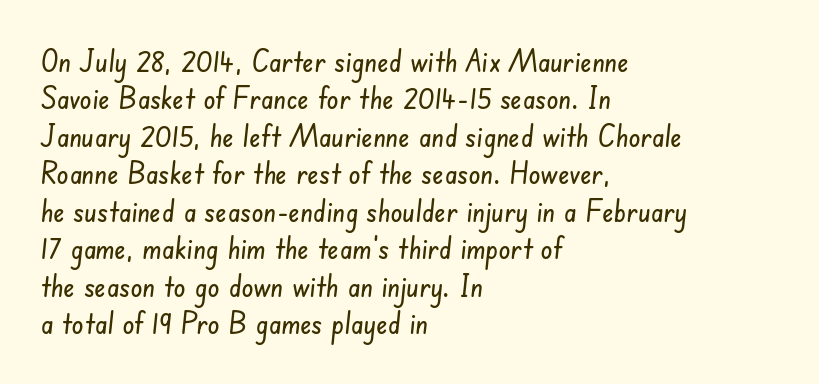
The image shows 30 px condensed sans-serif type; set left-aligned, normal line spacing (1.25x), normal letter spacing, not underlined; low stroke contrast and a small x-height.
